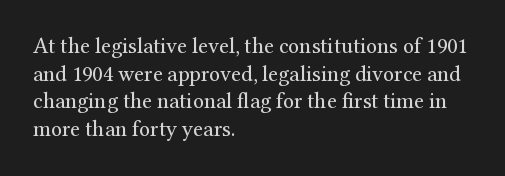
The typeface has the unassuming heft of standard copy or less. Vertical strokes here are truly vertical. A clean baseline with only descenders dipping below it. Default kerning and tracking; the words read as compact shapes.
